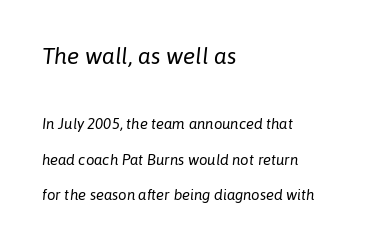
Q: Is the text bold? A: No.
Q: Is the text italic (slanted)? A: Yes, it leans right by about 6 degrees.
Q: Is the text underlined? A: No.
Q: How is the paragraph aligned? A: Left-aligned.
Q: Is the spacing between letters normal or unusually wide? A: Normal.
Q: Is the spacing between lines tight, normal or loose? A: Loose.
Q: Which block of text is set in a larger size, the first (top) or the second (bottom)? A: The first (top) one.
